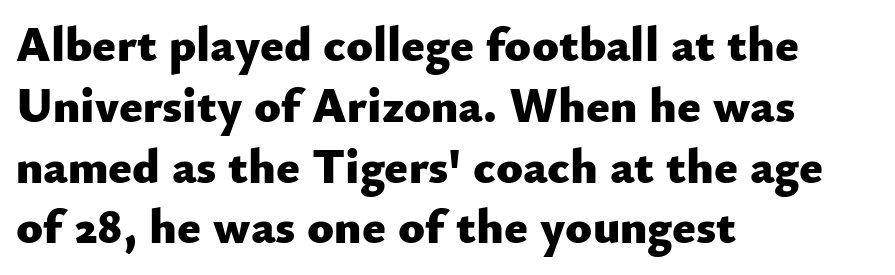
{"serif": "no", "italic": "no", "bold": "yes", "weight": "heavy", "width": "normal", "stroke_contrast": "low", "x_height": "small", "monospaced": "no", "underline": "no", "align": "left", "line_spacing_ratio": 1.24, "letter_spacing": "normal", "letter_spacing_em": 0.0, "glyph_px": 49}
